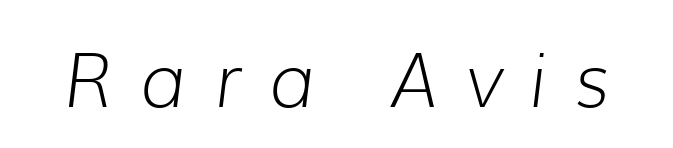
Q: Is the text bold? A: No.
Q: Is the text italic (slanted)? A: Yes, it leans right by about 7 degrees.
Q: Is the text underlined? A: No.
Q: Is the spacing between letters normal or unusually wide? A: Unusually wide.
Q: Width (condensed, normal, or wide)? A: Normal.
Q: Stroke contrast? A: Low.
Q: x-height? A: Medium.
Q: Monospaced? A: No.
